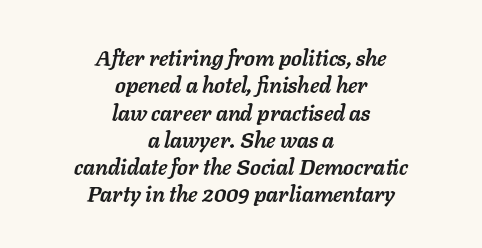
The image shows 22 px bold type, italic (leaning right); set centered, line spacing 1.24x, normal letter spacing, not underlined.
